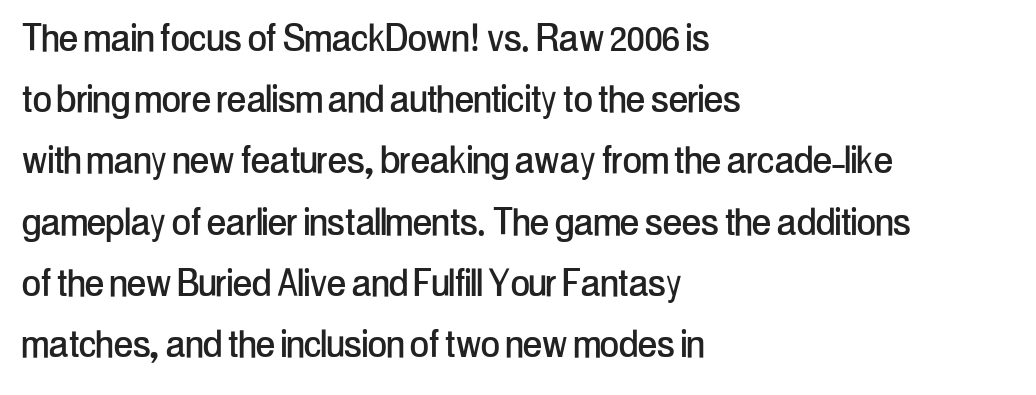
Q: Is the text italic (slanted)? A: No, it is upright.
Q: Is the typeface a serif or a sans-serif typeface? A: Sans-serif.
Q: Is the text underlined? A: No.
Q: How is the paragraph aligned? A: Left-aligned.
Q: Is the spacing between letters normal or unusually wide? A: Normal.
Q: Is the spacing between lines tight, normal or loose? A: Normal.
Q: Width (condensed, normal, or wide)? A: Condensed.
Q: Stroke contrast? A: Low.
Q: x-height? A: Medium.
Q: Monospaced? A: No.
